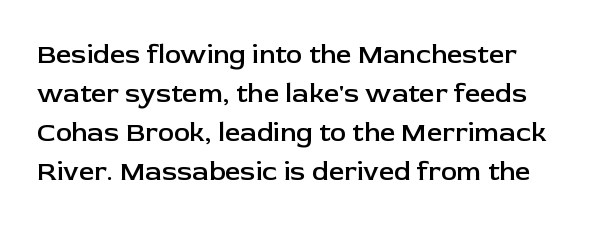
Quick note: not italic, upright. Short note: letters normally spaced. Horizontal bands of white between lines are of average thickness. Glance below the letters and you will spot only blank space. The strokes are fattened partway — semibold, not bold.
